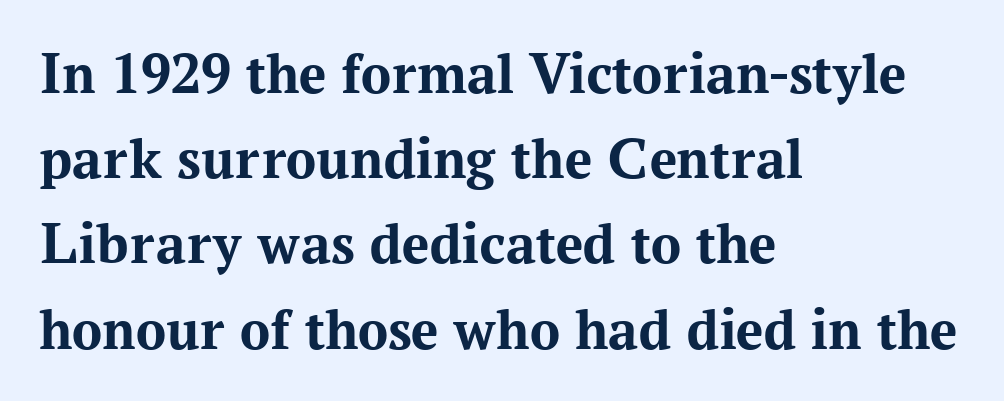
Font category for this specimen: serif. Default kerning and tracking; the words read as compact shapes. The lettering stays uniformly vertical, giving the passage a roman look. Leading: standard. Check the space under the baseline: it is left empty.
